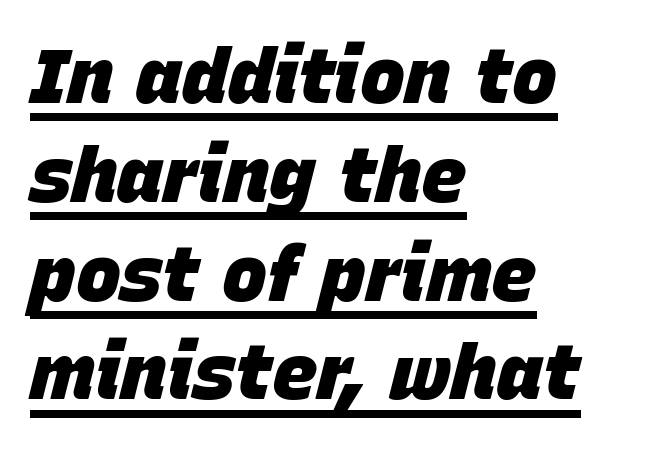
Q: Is the text bold? A: Yes.
Q: Is the text italic (slanted)? A: Yes, it leans right by about 15 degrees.
Q: Is the text underlined? A: Yes.
Q: How is the paragraph aligned? A: Left-aligned.
Q: Is the spacing between letters normal or unusually wide? A: Normal.
Q: Is the spacing between lines tight, normal or loose? A: Normal.
Q: Width (condensed, normal, or wide)? A: Normal.
Q: Stroke contrast? A: Low.
Q: x-height? A: Large.
Q: Monospaced? A: No.
